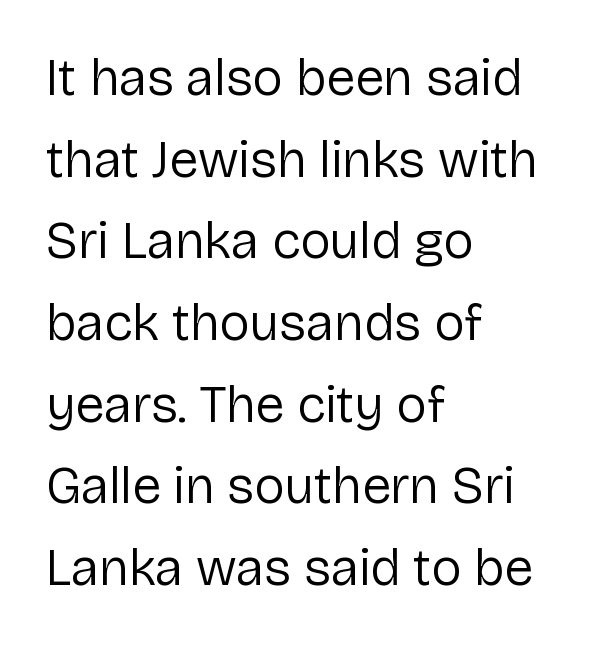
The image shows 52 px regular-weight sans-serif type, upright; set left-aligned, normal line spacing (1.57x), normal letter spacing, not underlined; low stroke contrast and a medium x-height.
